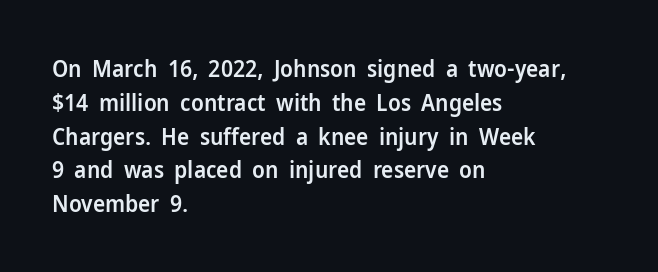
Upright lettering throughout. Reading down the block, your eye returns to a fixed left position each line. Strokes here are thickened, but only to semibold level. Evenly set lines give the paragraph a standard silhouette. Standard letterfit; no display-style spreading of the glyphs. Clear beneath every line of the passage.
